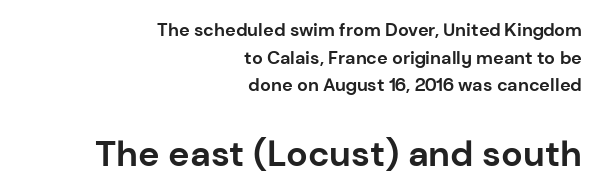
You can tell from the bare stems that sans-serif type was used. Descenders are the only things crossing below the line. Italic: no, the glyphs are upright roman. What stands out about the letter spacing? Nothing — it is the standard amount. Weight: bold. The line-height multiplier appears to be the usual default.
